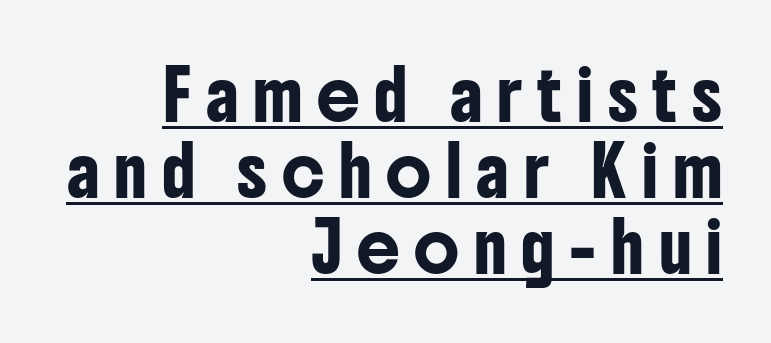
{"serif": "no", "italic": "no", "width": "condensed", "stroke_contrast": "low", "x_height": "medium", "monospaced": "no", "underline": "yes", "align": "right", "line_spacing": "normal", "line_spacing_ratio": 1.58, "letter_spacing": "wide", "letter_spacing_em": 0.31, "glyph_px": 48}
